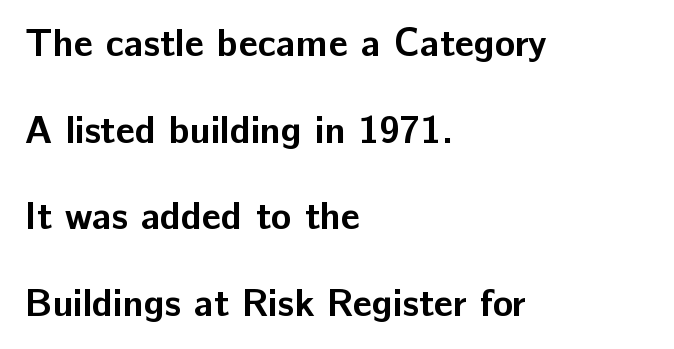
Q: Is the text bold? A: Yes.
Q: Is the text italic (slanted)? A: No, it is upright.
Q: Is the typeface a serif or a sans-serif typeface? A: Sans-serif.
Q: Is the text underlined? A: No.
Q: How is the paragraph aligned? A: Left-aligned.
Q: Is the spacing between letters normal or unusually wide? A: Normal.
Q: Is the spacing between lines tight, normal or loose? A: Loose.
Q: Width (condensed, normal, or wide)? A: Normal.
Q: Stroke contrast? A: Low.
Q: x-height? A: Medium.
Q: Monospaced? A: No.
